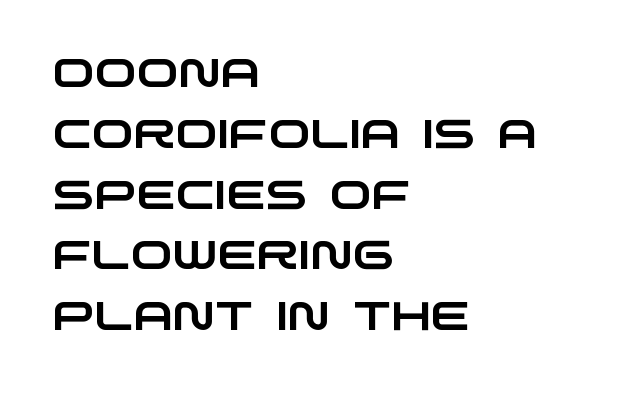
Leading: standard. Examine the stroke ends and you'll find no serifs. Here the glyphs are tracked normally, forming tight word shapes. Glance below the letters and you will spot only blank space. Does the copy run flush right? No — it runs flush left. Character widths vary here, with narrow letters taking less room than wide ones.
